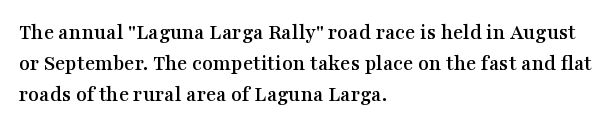
Q: Is the text italic (slanted)? A: No, it is upright.
Q: Is the text underlined? A: No.
Q: How is the paragraph aligned? A: Left-aligned.
Q: Is the spacing between letters normal or unusually wide? A: Normal.
Q: Is the spacing between lines tight, normal or loose? A: Normal.
